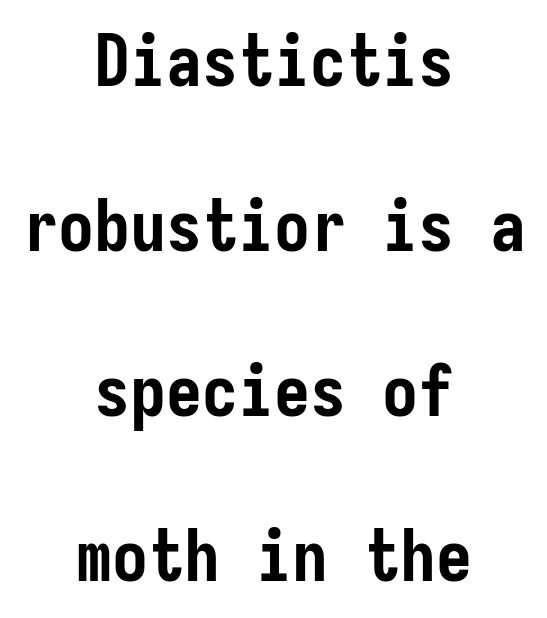
{"serif": "no", "italic": "no", "bold": "yes", "weight": "semibold", "width": "condensed", "stroke_contrast": "low", "x_height": "medium", "underline": "no", "align": "center", "line_spacing": "loose", "line_spacing_ratio": 2.29, "letter_spacing": "normal", "letter_spacing_em": 0.0, "glyph_px": 72}
